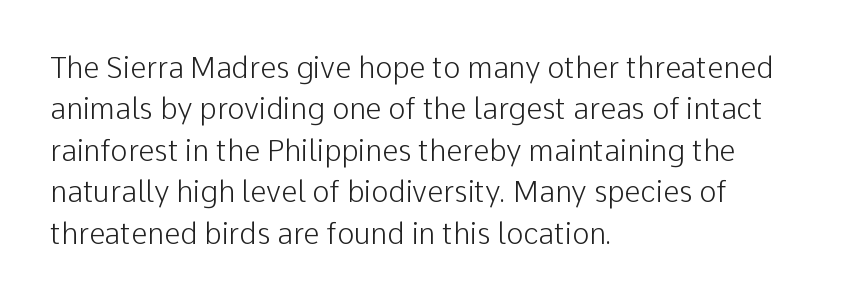
{"serif": "no", "italic": "no", "bold": "no", "weight": "light", "width": "normal", "stroke_contrast": "low", "x_height": "medium", "monospaced": "no", "underline": "no", "align": "left", "line_spacing": "normal", "line_spacing_ratio": 1.43, "letter_spacing": "normal", "letter_spacing_em": 0.0, "glyph_px": 29}
